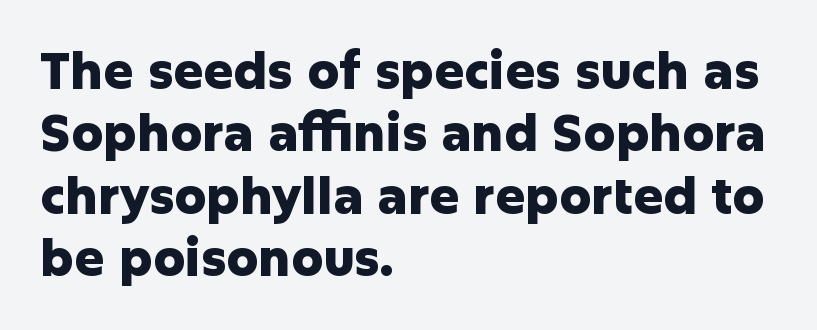
The image shows 50 px heavy sans-serif type, upright; set left-aligned, normal line spacing (1.25x), normal letter spacing, not underlined; low stroke contrast and a medium x-height.
